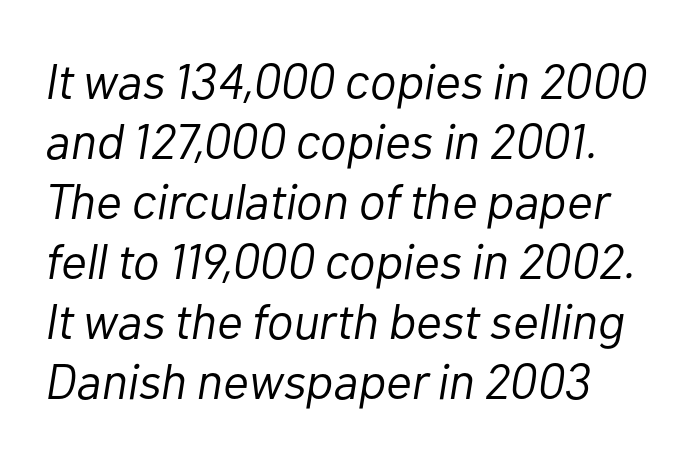
Q: Is the text bold? A: No.
Q: Is the text italic (slanted)? A: Yes, it leans right by about 10 degrees.
Q: Is the text underlined? A: No.
Q: Is the spacing between letters normal or unusually wide? A: Normal.
Q: Width (condensed, normal, or wide)? A: Normal.
Q: Stroke contrast? A: Low.
Q: x-height? A: Medium.
Q: Monospaced? A: No.
